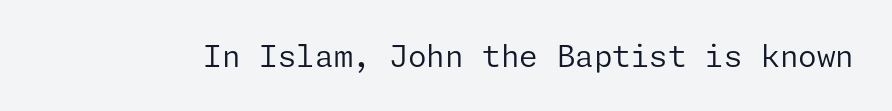
Q: Is the text bold? A: No.
Q: Is the text italic (slanted)? A: No, it is upright.
Q: Is the typeface a serif or a sans-serif typeface? A: Sans-serif.
Q: Is the text underlined? A: No.
Q: Is the spacing between letters normal or unusually wide? A: Normal.
Q: Width (condensed, normal, or wide)? A: Normal.
Q: Stroke contrast? A: Low.
Q: x-height? A: Medium.
